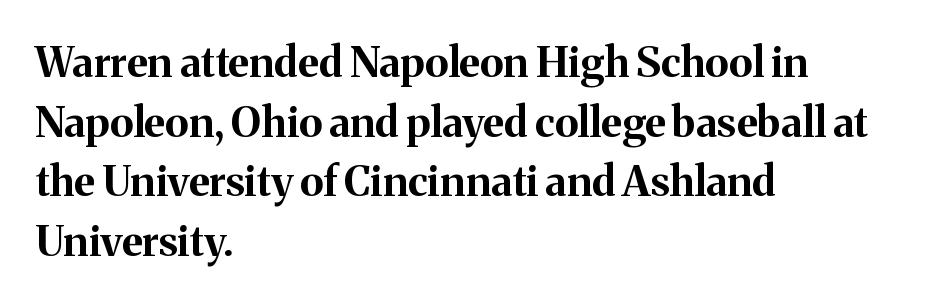
Letters rest on an invisible, unmarked baseline. Students, note that the glyphs here touch the page at normal intervals. The designer left line spacing at the default. The setting favours the left margin, as ordinary paragraphs usually do. Classification — serif. You could not count columns in this text — the font is proportionally spaced.
